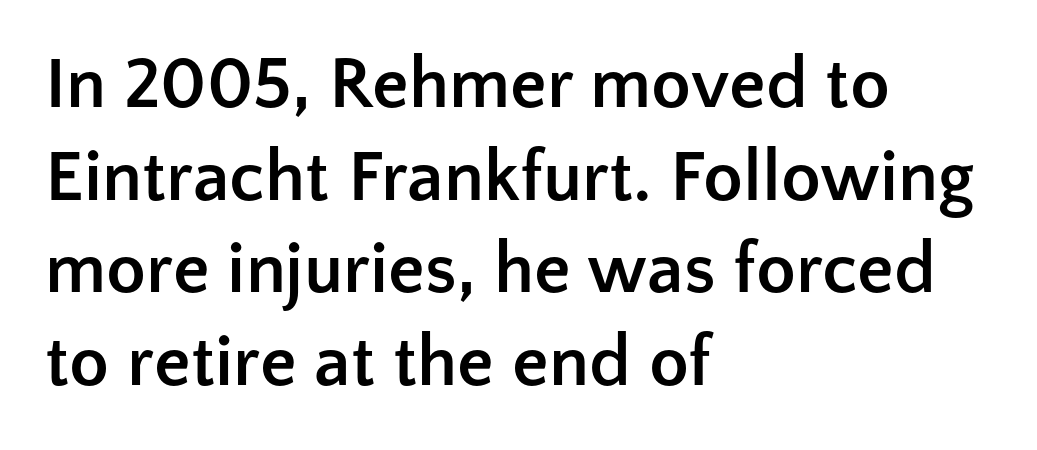
Q: Is the text bold? A: Yes.
Q: Is the text italic (slanted)? A: No, it is upright.
Q: Is the typeface a serif or a sans-serif typeface? A: Sans-serif.
Q: Is the text underlined? A: No.
Q: How is the paragraph aligned? A: Left-aligned.
Q: Is the spacing between letters normal or unusually wide? A: Normal.
Q: Is the spacing between lines tight, normal or loose? A: Normal.
Q: Width (condensed, normal, or wide)? A: Normal.
Q: Stroke contrast? A: Low.
Q: x-height? A: Medium.
Q: Monospaced? A: No.
